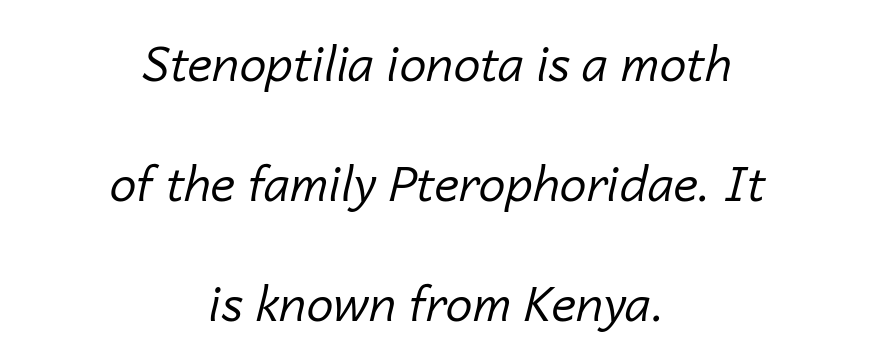
Q: Is the text bold? A: No.
Q: Is the text italic (slanted)? A: Yes, it leans right by about 14 degrees.
Q: Is the text underlined? A: No.
Q: How is the paragraph aligned? A: Centered.
Q: Is the spacing between letters normal or unusually wide? A: Normal.
Q: Is the spacing between lines tight, normal or loose? A: Loose.
Q: Width (condensed, normal, or wide)? A: Normal.
Q: Stroke contrast? A: Low.
Q: x-height? A: Medium.
Q: Monospaced? A: No.
